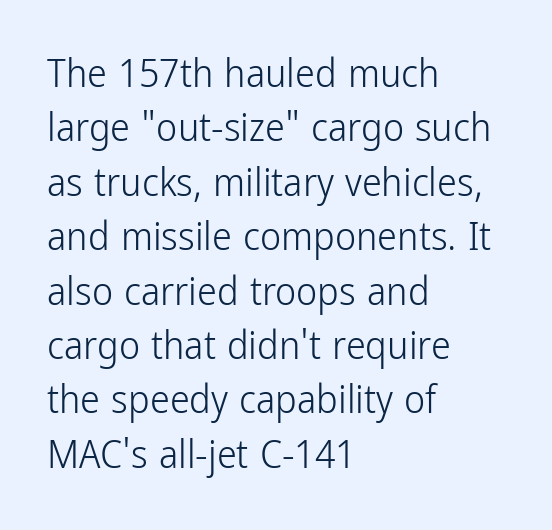
The image shows 40 px light, condensed sans-serif type, upright; set left-aligned, normal line spacing (1.36x), normal letter spacing, not underlined; low stroke contrast and a medium x-height.
